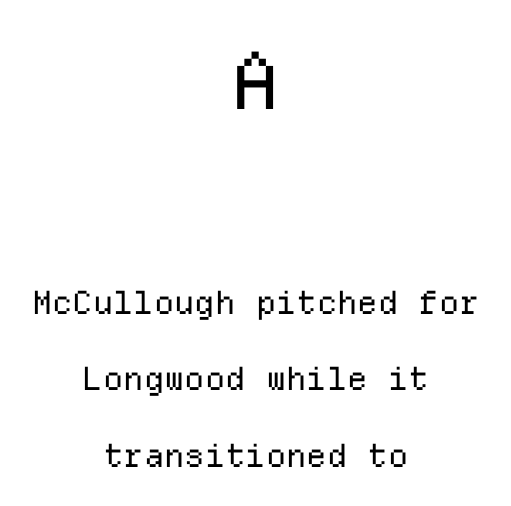
Glyph-to-glyph distance matches everyday printed text. Serif or sans? Sans — the stroke terminals are bare. Nothing heavy about these letters — not bold at all. This layout puts the oversized block above and the modest block below. Loosely led — the rows are spread out.
